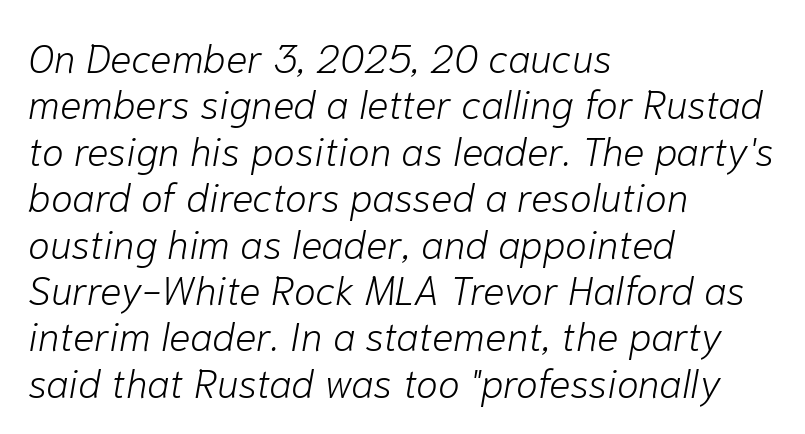
{"italic": "yes", "lean": "right", "slant_degrees": 10, "bold": "no", "weight": "light", "width": "normal", "stroke_contrast": "low", "x_height": "medium", "monospaced": "no", "underline": "no", "align": "left", "line_spacing_ratio": 1.16, "letter_spacing": "normal", "letter_spacing_em": 0.0, "glyph_px": 40}
